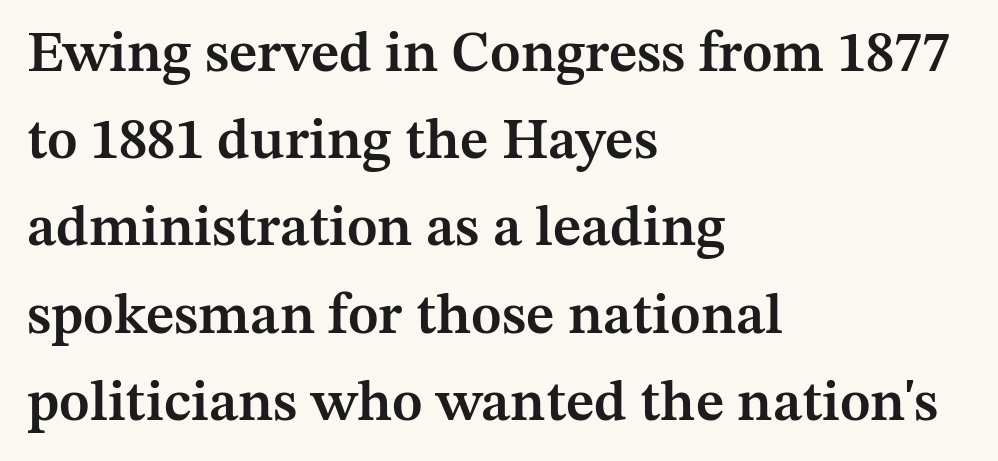
Q: Is the text bold? A: Semi-bold.
Q: Is the text italic (slanted)? A: No, it is upright.
Q: Is the typeface a serif or a sans-serif typeface? A: Serif.
Q: Is the text underlined? A: No.
Q: How is the paragraph aligned? A: Left-aligned.
Q: Is the spacing between letters normal or unusually wide? A: Normal.
Q: Is the spacing between lines tight, normal or loose? A: Normal.
Q: Width (condensed, normal, or wide)? A: Normal.
Q: Stroke contrast? A: Medium.
Q: x-height? A: Medium.
Q: Monospaced? A: No.
